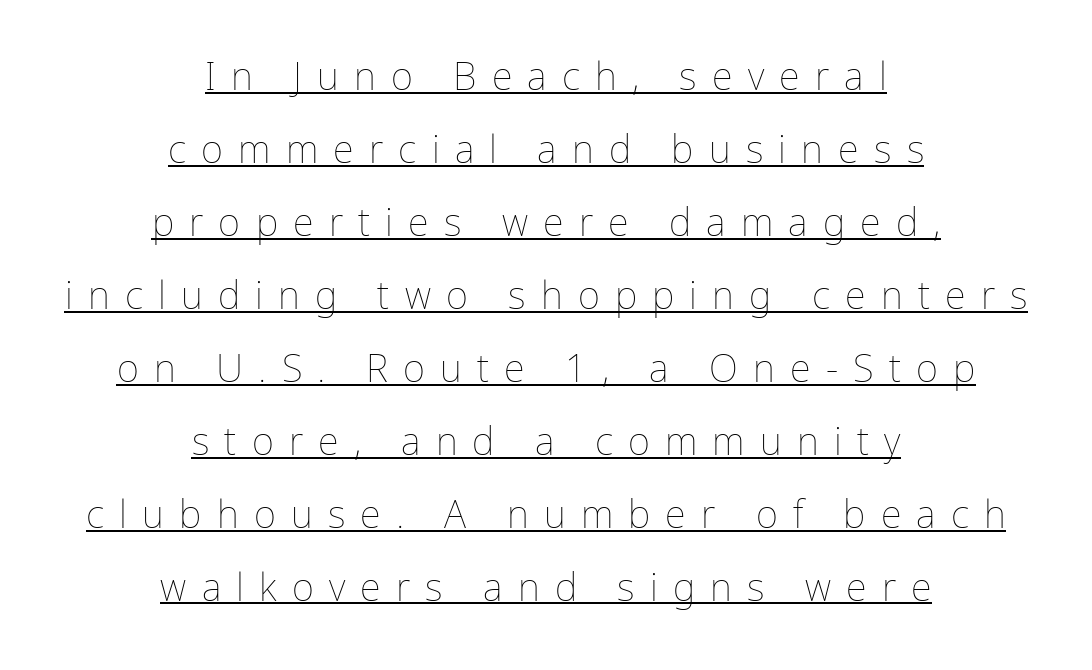
{"italic": "no", "bold": "no", "weight": "thin", "width": "normal", "stroke_contrast": "low", "x_height": "medium", "monospaced": "no", "underline": "yes", "align": "center", "line_spacing": "loose", "line_spacing_ratio": 1.92, "letter_spacing": "wide", "letter_spacing_em": 0.4, "glyph_px": 38}
